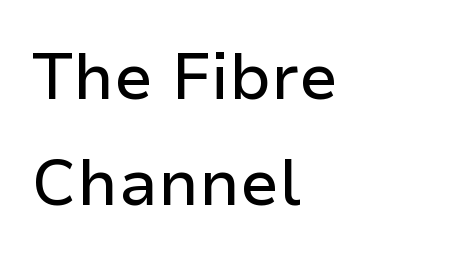
The image shows 64 px sans-serif type, upright; set left-aligned, normal line spacing (1.65x), normal letter spacing, not underlined; low stroke contrast and a medium x-height.
